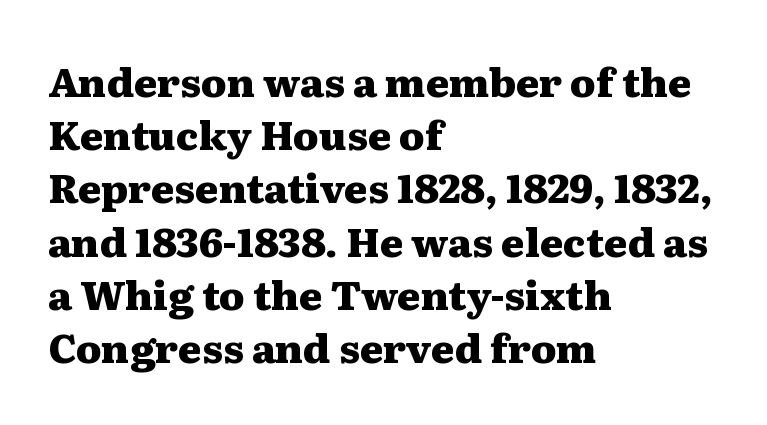
Q: Is the text bold? A: Yes.
Q: Is the text italic (slanted)? A: No, it is upright.
Q: Is the typeface a serif or a sans-serif typeface? A: Serif.
Q: Is the text underlined? A: No.
Q: How is the paragraph aligned? A: Left-aligned.
Q: Is the spacing between letters normal or unusually wide? A: Normal.
Q: Is the spacing between lines tight, normal or loose? A: Normal.
Q: Width (condensed, normal, or wide)? A: Wide.
Q: Stroke contrast? A: Medium.
Q: x-height? A: Medium.
Q: Monospaced? A: No.
